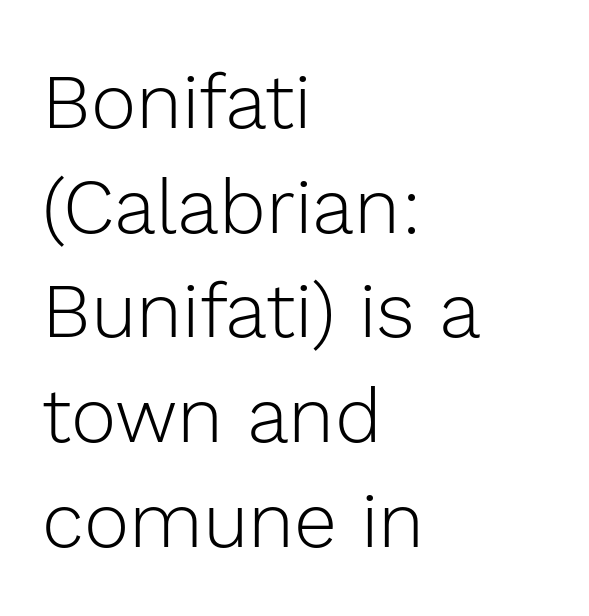
{"serif": "no", "italic": "no", "bold": "no", "weight": "light", "width": "normal", "x_height": "medium", "monospaced": "no", "underline": "no", "align": "left", "line_spacing": "normal", "line_spacing_ratio": 1.36, "letter_spacing": "normal", "letter_spacing_em": 0.0, "glyph_px": 77}
